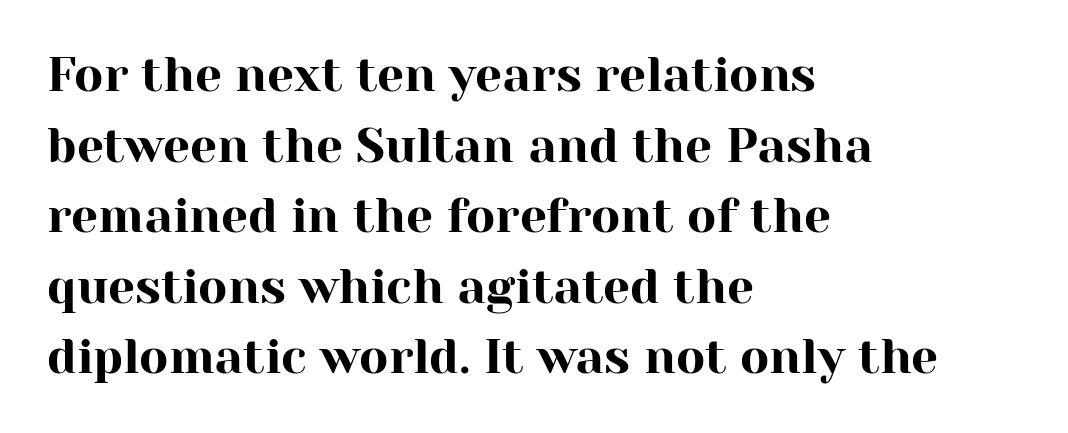
Q: Is the text italic (slanted)? A: No, it is upright.
Q: Is the typeface a serif or a sans-serif typeface? A: Serif.
Q: Is the text underlined? A: No.
Q: How is the paragraph aligned? A: Left-aligned.
Q: Is the spacing between letters normal or unusually wide? A: Normal.
Q: Is the spacing between lines tight, normal or loose? A: Normal.
Q: Width (condensed, normal, or wide)? A: Normal.
Q: Stroke contrast? A: High.
Q: x-height? A: Medium.
Q: Monospaced? A: No.
